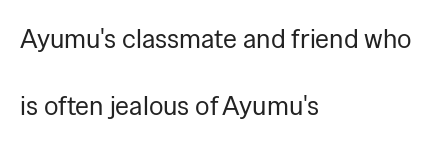
The image shows 27 px text type, upright; set left-aligned, loose line spacing (2.49x), normal letter spacing, not underlined.
